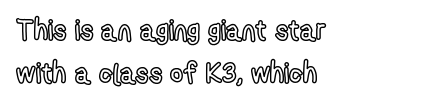
The passage shown is typed in a proportional face where columns would drift. Italic? Not at all — the glyphs are vertical. Does the leading feel generous? No, just average. Tracking value appears to be zero — textbook default spacing. The baseline area is clear.
